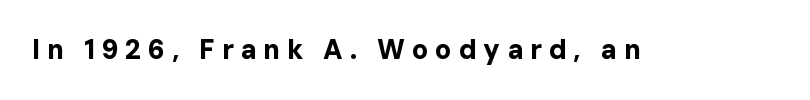
The image shows 27 px bold type, upright; set unusually wide letter spacing (+0.25 em), not underlined.
